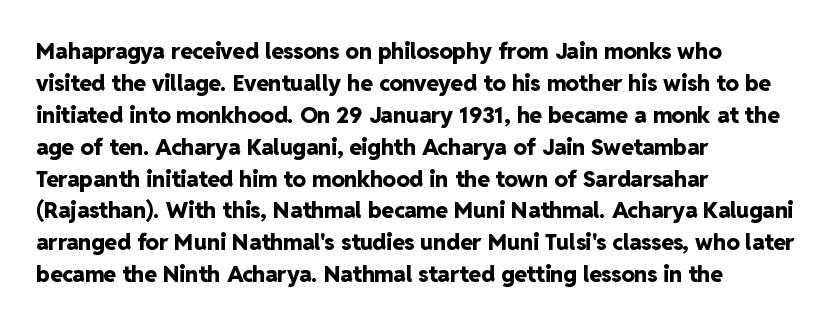
The image shows 22 px bold type, upright; set left-aligned, normal line spacing (1.45x), normal letter spacing, not underlined.
